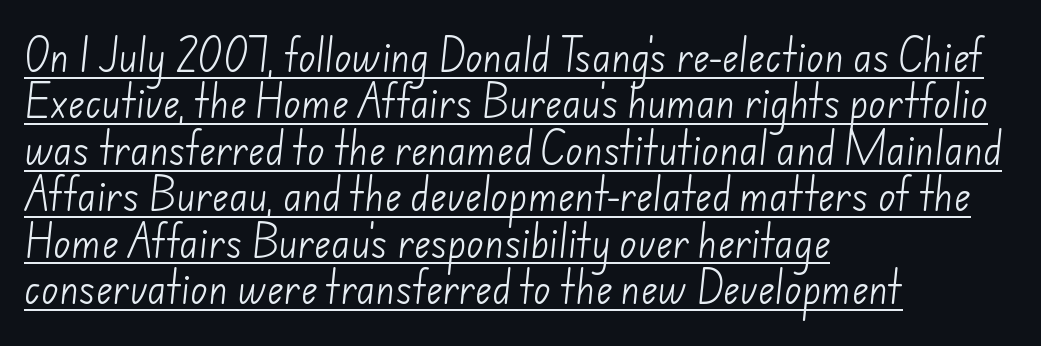
Q: Is the text bold? A: No.
Q: Is the typeface a serif or a sans-serif typeface? A: Sans-serif.
Q: Is the text underlined? A: Yes.
Q: How is the paragraph aligned? A: Left-aligned.
Q: Is the spacing between letters normal or unusually wide? A: Normal.
Q: Is the spacing between lines tight, normal or loose? A: Normal.
Q: Width (condensed, normal, or wide)? A: Normal.
Q: Stroke contrast? A: Low.
Q: x-height? A: Small.
Q: Monospaced? A: No.
